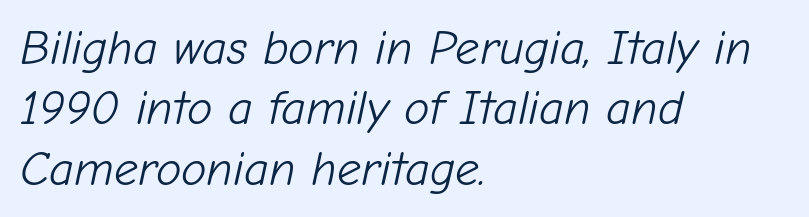
Q: Is the text bold? A: No.
Q: Is the text italic (slanted)? A: Yes, it leans right by about 12 degrees.
Q: Is the text underlined? A: No.
Q: How is the paragraph aligned? A: Left-aligned.
Q: Is the spacing between letters normal or unusually wide? A: Normal.
Q: Is the spacing between lines tight, normal or loose? A: Normal.
Q: Width (condensed, normal, or wide)? A: Normal.
Q: Stroke contrast? A: Low.
Q: x-height? A: Medium.
Q: Monospaced? A: No.
